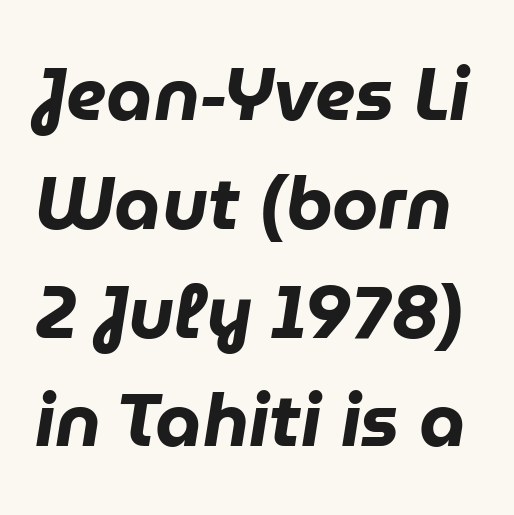
{"italic": "yes", "lean": "right", "slant_degrees": 9, "bold": "yes", "weight": "heavy", "width": "normal", "stroke_contrast": "low", "x_height": "medium", "monospaced": "no", "underline": "no", "line_spacing": "normal", "line_spacing_ratio": 1.47, "letter_spacing": "normal", "letter_spacing_em": 0.0, "glyph_px": 74}
